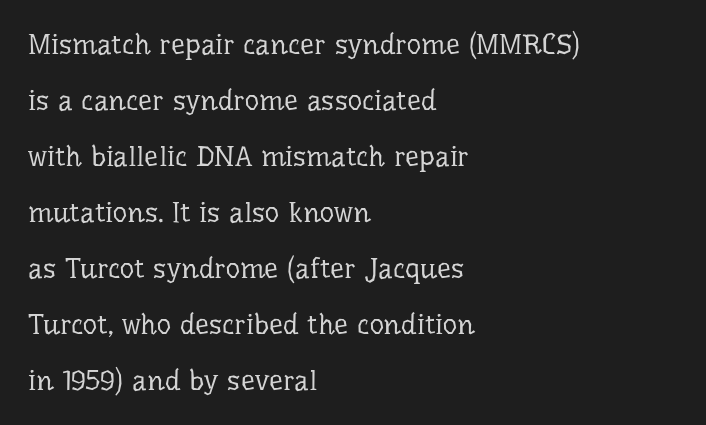
{"serif": "yes", "italic": "no", "bold": "no", "weight": "regular", "width": "normal", "stroke_contrast": "low", "x_height": "medium", "monospaced": "no", "underline": "no", "align": "left", "line_spacing": "loose", "line_spacing_ratio": 2.0, "letter_spacing": "normal", "letter_spacing_em": 0.0, "glyph_px": 28}
